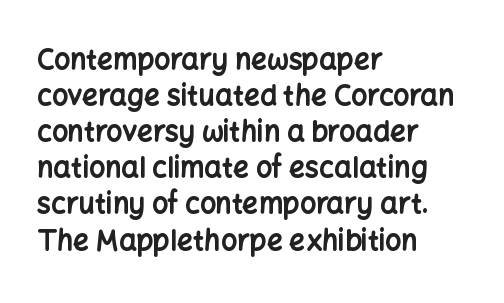
Note the varied advance widths — an 'i' is clearly narrower than an 'm'. Where is the straight margin? On the left. The specimen reads as upright at a glance. Clear beneath every line of the passage.
